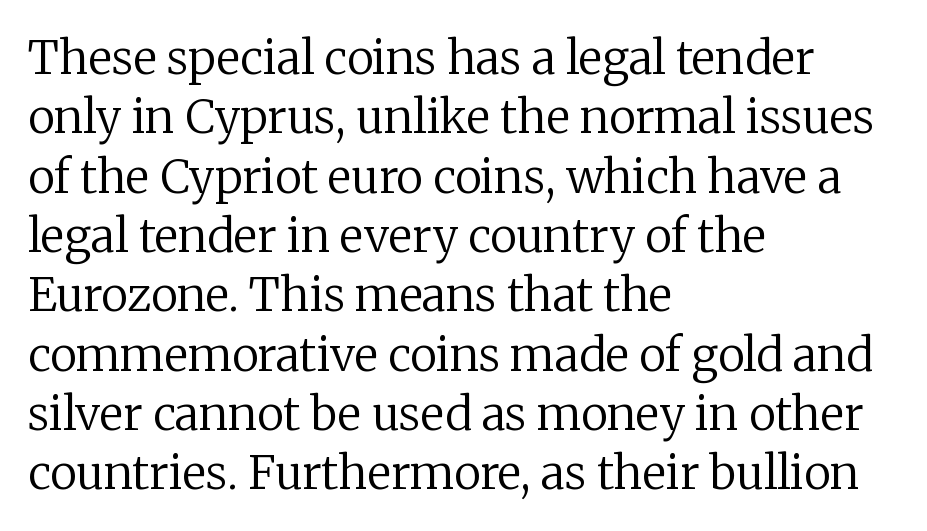
Q: Is the text bold? A: No.
Q: Is the text italic (slanted)? A: No, it is upright.
Q: Is the typeface a serif or a sans-serif typeface? A: Serif.
Q: Is the text underlined? A: No.
Q: How is the paragraph aligned? A: Left-aligned.
Q: Is the spacing between letters normal or unusually wide? A: Normal.
Q: Is the spacing between lines tight, normal or loose? A: Normal.
Q: Width (condensed, normal, or wide)? A: Normal.
Q: Stroke contrast? A: Low.
Q: x-height? A: Medium.
Q: Monospaced? A: No.
